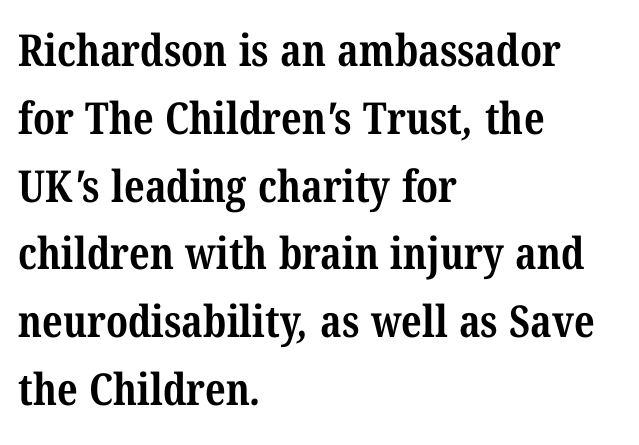
Q: Is the text bold? A: Yes.
Q: Is the typeface a serif or a sans-serif typeface? A: Serif.
Q: Is the text underlined? A: No.
Q: How is the paragraph aligned? A: Left-aligned.
Q: Is the spacing between letters normal or unusually wide? A: Normal.
Q: Is the spacing between lines tight, normal or loose? A: Normal.
Q: Width (condensed, normal, or wide)? A: Condensed.
Q: Stroke contrast? A: Medium.
Q: x-height? A: Medium.
Q: Monospaced? A: No.
